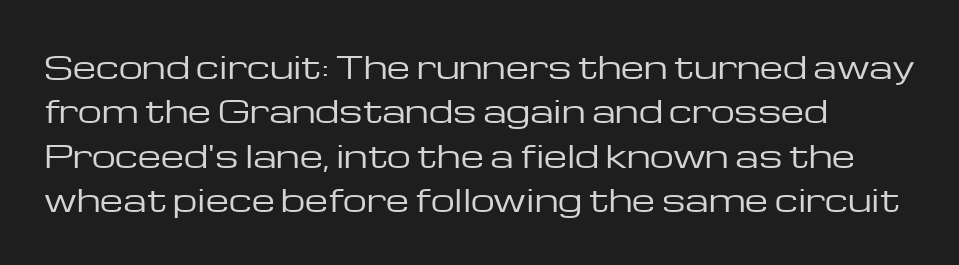
The image shows 30 px regular-weight, wide sans-serif type, upright; set normal line spacing (1.48x), normal letter spacing, not underlined; low stroke contrast and a medium x-height.
